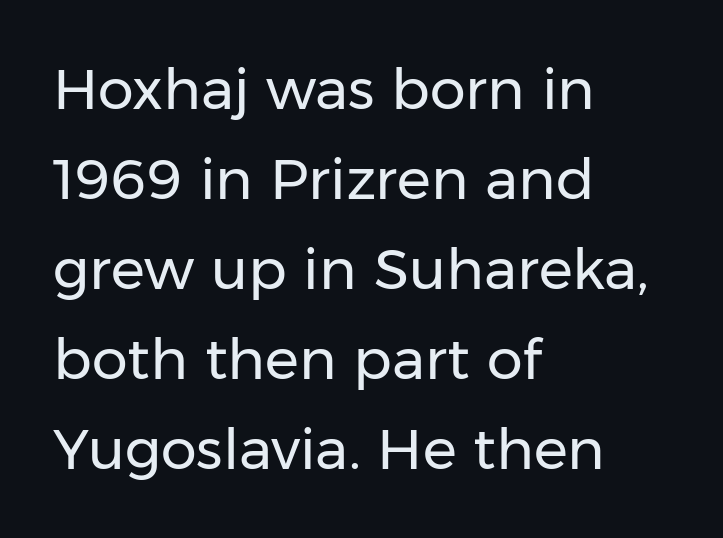
Is the block centered? No — it sits flush against the left margin. The vertical gap from one line to the next is medium. Default kerning and tracking; the words read as compact shapes. Proportional: the letters do not fall into vertical columns. This is roman type, the default non-slanted kind.
